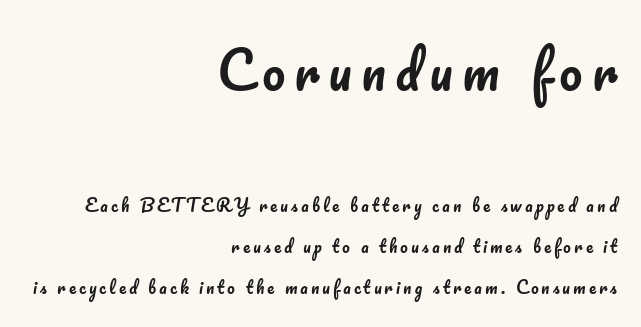
Where is the straight margin? On the right. Plain, unruled lines of type. The face used here is proportionally spaced, like ordinary book or web type.
